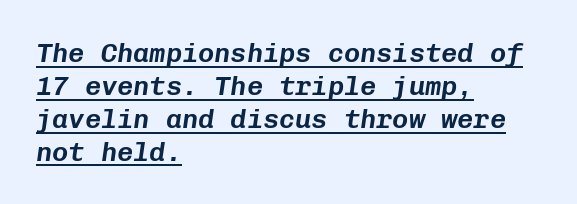
Q: Is the text italic (slanted)? A: Yes, it leans right by about 8 degrees.
Q: Is the text underlined? A: Yes.
Q: How is the paragraph aligned? A: Left-aligned.
Q: Is the spacing between letters normal or unusually wide? A: Normal.
